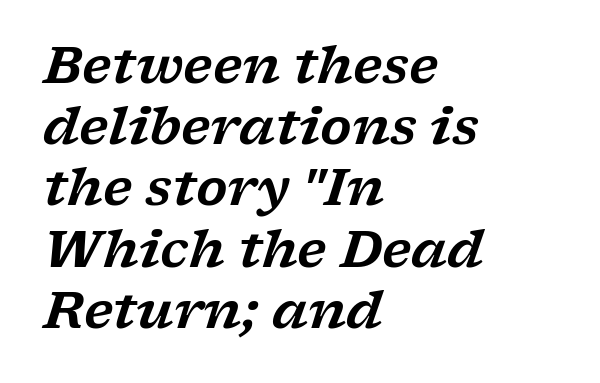
The image shows 51 px wide serif type, italic (leaning right); set left-aligned, line spacing 1.2x, normal letter spacing, not underlined; low stroke contrast and a medium x-height.
